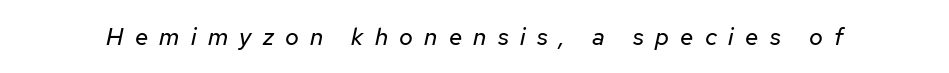
This is oblique type, the kind used for emphasis or titles. Caption: expanded tracking, letters set apart. Check under the words: just untouched page. Unbolded letterforms with no extra heft.
